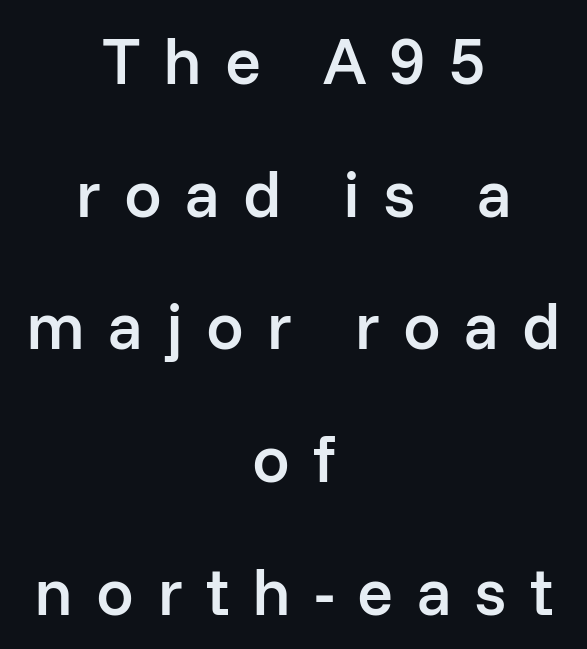
{"serif": "no", "italic": "no", "bold": "semi", "weight": "semibold", "width": "normal", "stroke_contrast": "low", "x_height": "medium", "monospaced": "no", "underline": "no", "align": "center", "line_spacing": "loose", "line_spacing_ratio": 1.98, "letter_spacing": "wide", "letter_spacing_em": 0.34, "glyph_px": 67}
